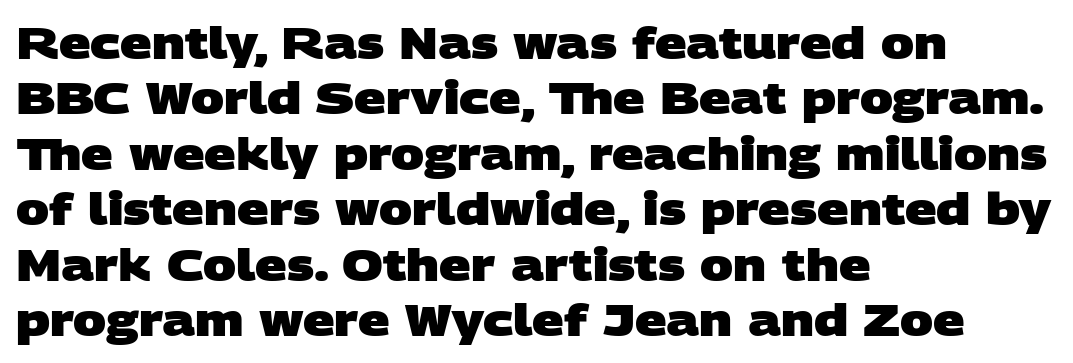
Each word holds together tightly as a unit, with standard inter-letter gaps. Typesetter's note: full bold, strokes at maximum text heaviness. Caption: multi-line text, flush left, ragged right. Line spacing here is normal. The string is rendered with underlining switched off.
